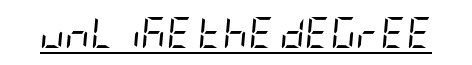
{"italic": "yes", "lean": "right", "slant_degrees": 5, "bold": "no", "weight": "regular", "width": "condensed", "stroke_contrast": "low", "x_height": "large", "underline": "yes", "letter_spacing": "normal", "letter_spacing_em": 0.0, "glyph_px": 31}
